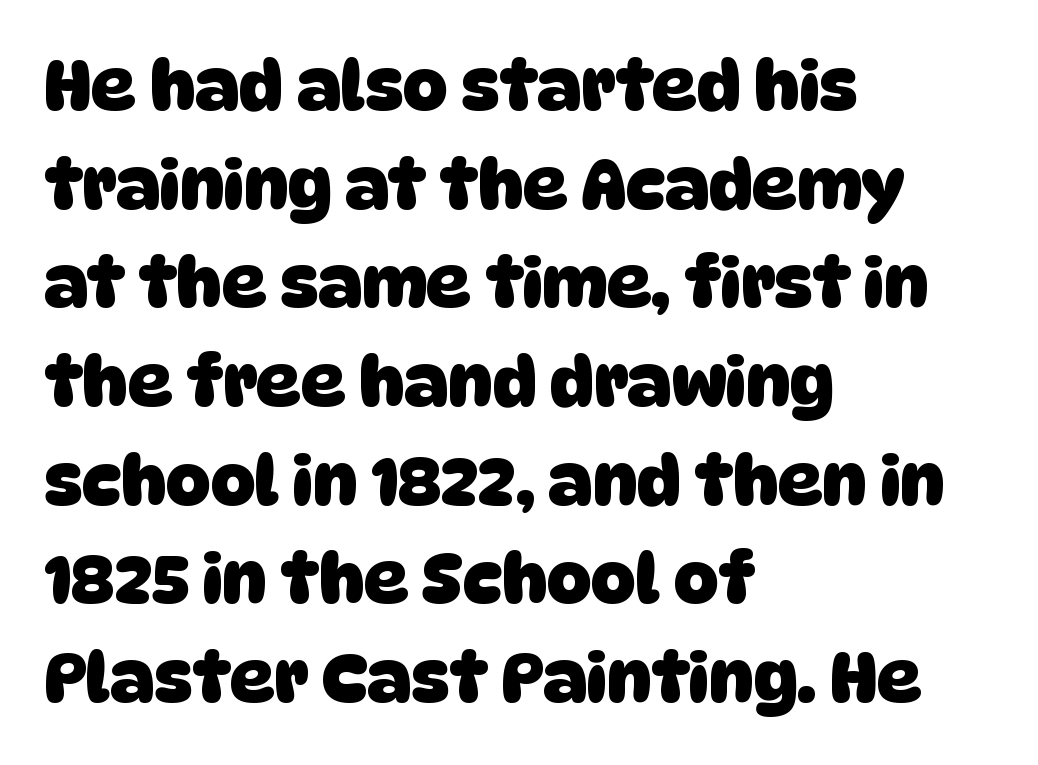
The image shows 69 px heavy sans-serif type; set left-aligned, normal line spacing (1.43x), normal letter spacing, not underlined; low stroke contrast and a large x-height.
